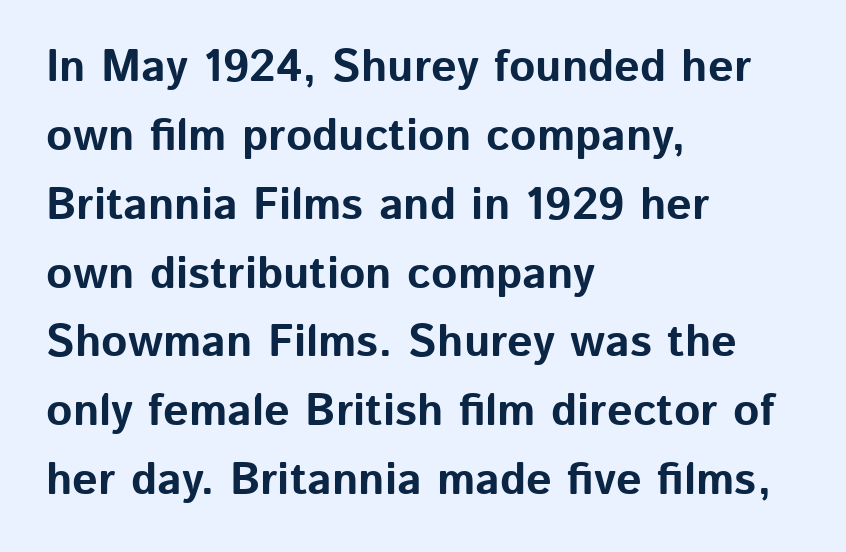
The image shows 45 px bold sans-serif type, upright; set left-aligned, normal line spacing (1.53x), normal letter spacing, not underlined; low stroke contrast and a medium x-height.
